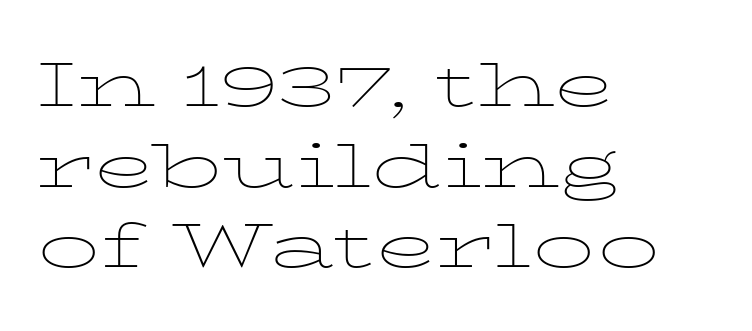
{"serif": "yes", "italic": "no", "bold": "no", "weight": "thin", "width": "wide", "stroke_contrast": "low", "x_height": "medium", "monospaced": "no", "underline": "no", "align": "left", "line_spacing": "normal", "line_spacing_ratio": 1.3, "letter_spacing": "normal", "letter_spacing_em": 0.0, "glyph_px": 62}
